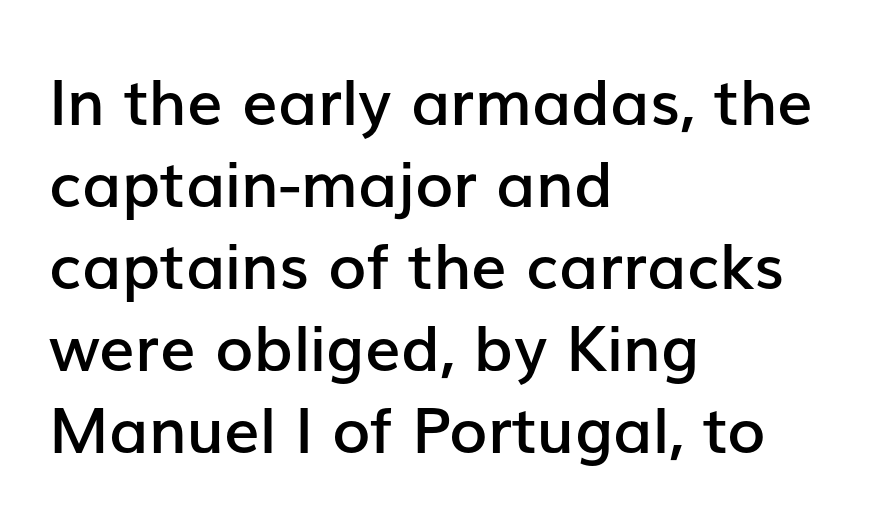
Q: Is the text bold? A: Semi-bold.
Q: Is the text italic (slanted)? A: No, it is upright.
Q: Is the typeface a serif or a sans-serif typeface? A: Sans-serif.
Q: Is the text underlined? A: No.
Q: How is the paragraph aligned? A: Left-aligned.
Q: Is the spacing between letters normal or unusually wide? A: Normal.
Q: Is the spacing between lines tight, normal or loose? A: Normal.
Q: Width (condensed, normal, or wide)? A: Normal.
Q: Stroke contrast? A: Low.
Q: x-height? A: Medium.
Q: Monospaced? A: No.
